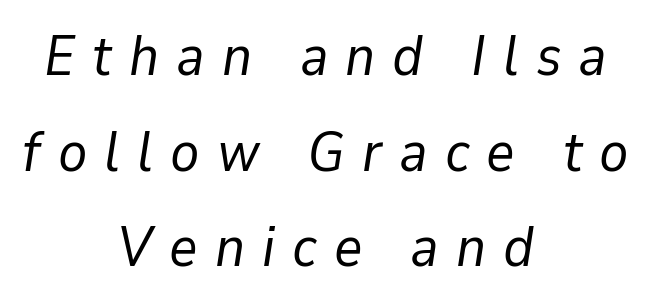
Q: Is the text bold? A: No.
Q: Is the text italic (slanted)? A: Yes, it leans right by about 9 degrees.
Q: Is the text underlined? A: No.
Q: How is the paragraph aligned? A: Centered.
Q: Is the spacing between letters normal or unusually wide? A: Unusually wide.
Q: Width (condensed, normal, or wide)? A: Normal.
Q: Stroke contrast? A: Low.
Q: x-height? A: Medium.
Q: Monospaced? A: No.
